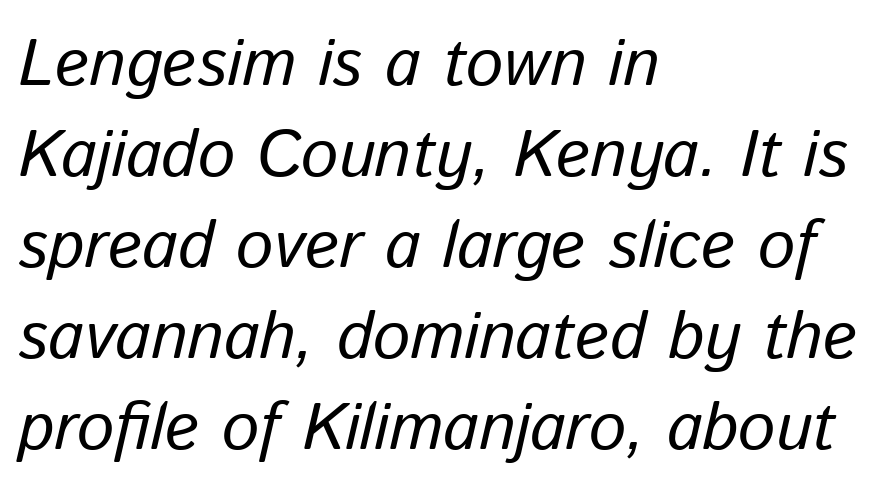
The image shows 66 px text type, italic (leaning right); set left-aligned, normal line spacing (1.38x), normal letter spacing, not underlined; low stroke contrast and a medium x-height.
